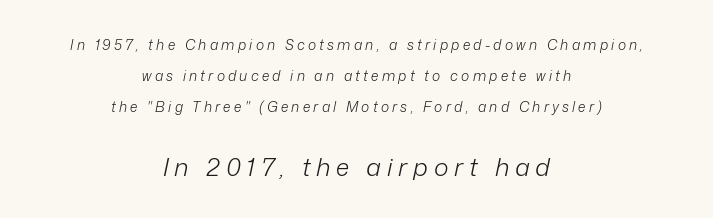
The image shows 25 px text type, italic (leaning right); set centered, loose line spacing (2.23x), unusually wide letter spacing (+0.23 em), not underlined; the second (bottom) block is 1.79x larger.
